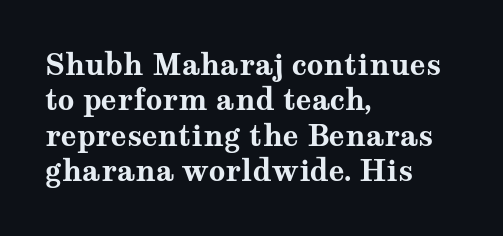
The rendering shows small feet on the letterforms — a serif design. Is the letter spacing exaggerated? No — it looks like the ordinary default. The letters stand upright; this is a roman face. The passage shown is emphatically bold. Note the varied advance widths — an 'i' is clearly narrower than an 'm'. Teacher's note: observe the even left margin — that is flush-left alignment.
